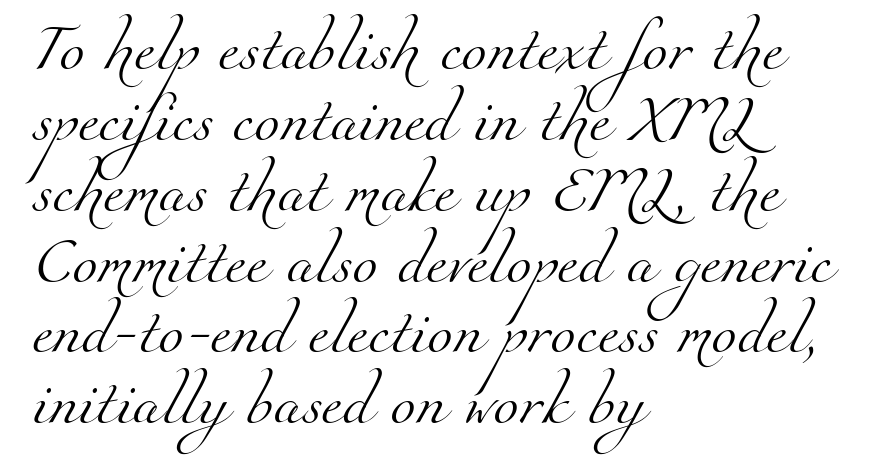
This is serif lettering, the kind often seen in printed books. Honestly, the letter spacing is just normal — you wouldn't notice it. The typesetting does not lean heavy: it is not bold. This sample has the flowing, uneven cadence of proportional lettering. The paragraph has a hard left edge and a soft right edge.
